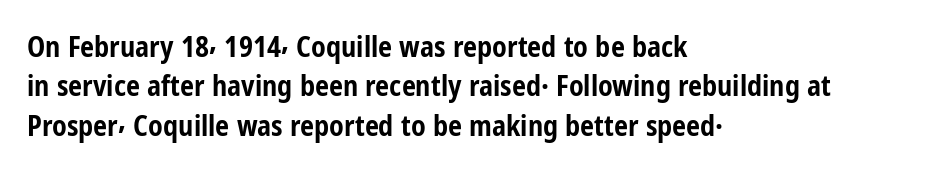
Glyph-to-glyph distance matches everyday printed text. Regarding serifs, this sample does without them. The passage shown is typed in a proportional face where columns would drift. The axis of the letterforms is exactly vertical. Vertical spacing — default.
